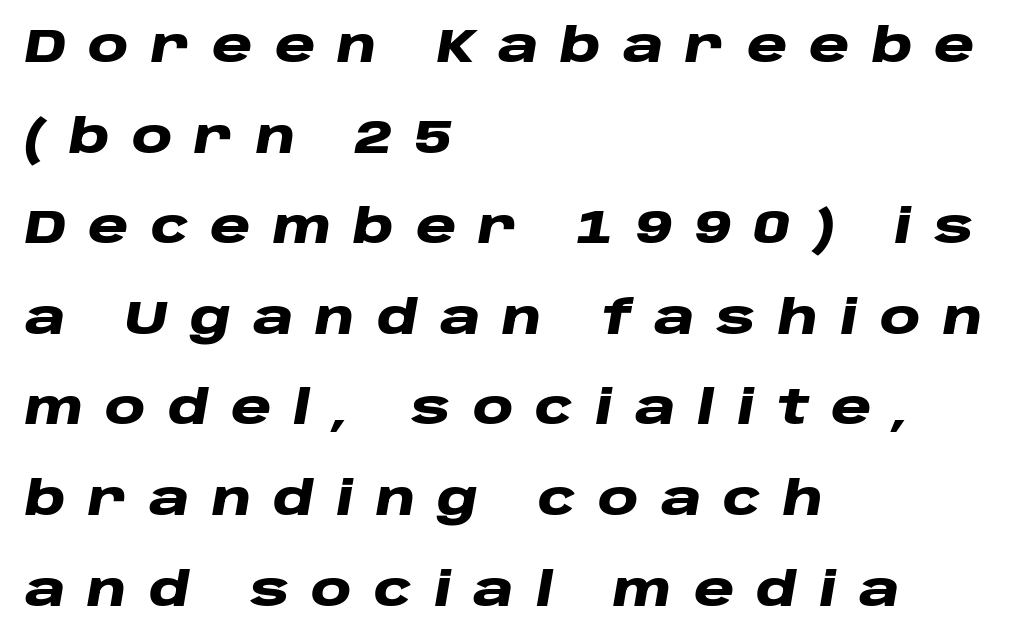
The image shows 46 px heavy, wide type, italic (leaning right); set left-aligned, loose line spacing (1.97x), unusually wide letter spacing (+0.48 em), not underlined; low stroke contrast and a large x-height.
